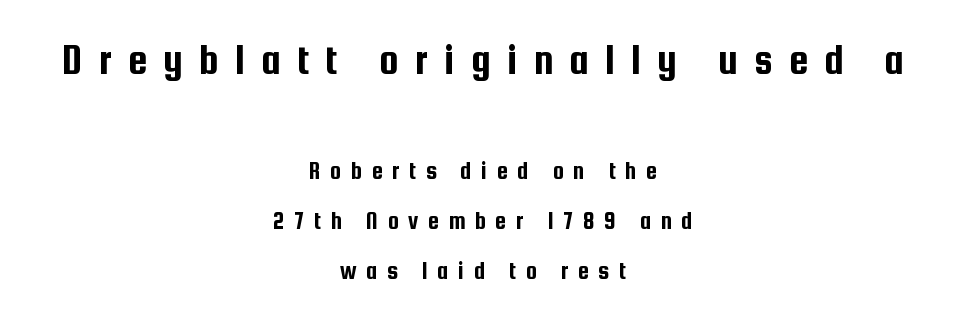
Q: Is the text italic (slanted)? A: No, it is upright.
Q: Is the typeface a serif or a sans-serif typeface? A: Sans-serif.
Q: Is the text underlined? A: No.
Q: How is the paragraph aligned? A: Centered.
Q: Is the spacing between letters normal or unusually wide? A: Unusually wide.
Q: Is the spacing between lines tight, normal or loose? A: Loose.
Q: Which block of text is set in a larger size, the first (top) or the second (bottom)? A: The first (top) one.
Q: Width (condensed, normal, or wide)? A: Condensed.
Q: Stroke contrast? A: Low.
Q: x-height? A: Medium.
Q: Monospaced? A: No.
